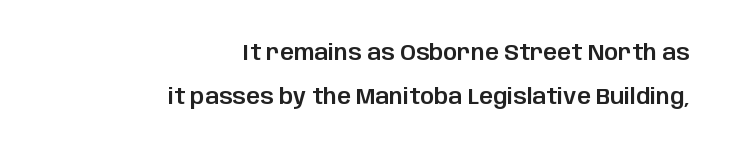
Tracking value appears to be zero — textbook default spacing. One glance says open: line gaps are wider than usual. The text block is weighted toward the right margin, trailing off unevenly leftward. It's the straight-up-and-down kind of type.
